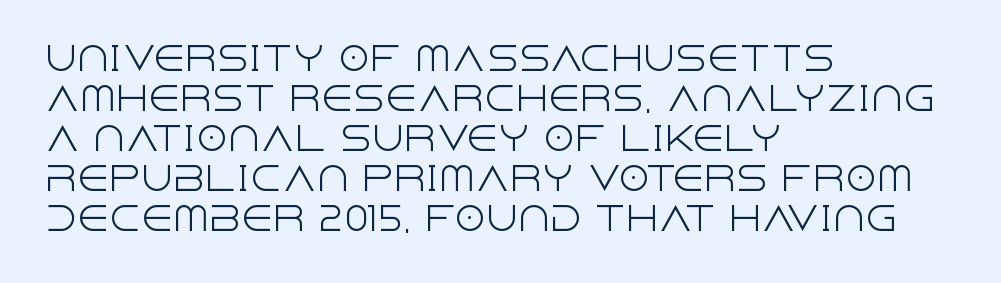
Q: Is the text bold? A: No.
Q: Is the text italic (slanted)? A: No, it is upright.
Q: Is the typeface a serif or a sans-serif typeface? A: Sans-serif.
Q: Is the text underlined? A: No.
Q: How is the paragraph aligned? A: Left-aligned.
Q: Is the spacing between letters normal or unusually wide? A: Normal.
Q: Is the spacing between lines tight, normal or loose? A: Normal.
Q: Width (condensed, normal, or wide)? A: Normal.
Q: x-height? A: Large.
Q: Monospaced? A: No.
